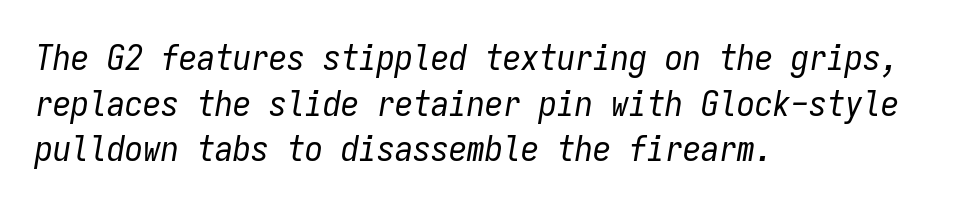
Q: Is the text bold? A: No.
Q: Is the text italic (slanted)? A: Yes, it leans right by about 9 degrees.
Q: Is the text underlined? A: No.
Q: How is the paragraph aligned? A: Left-aligned.
Q: Is the spacing between letters normal or unusually wide? A: Normal.
Q: Is the spacing between lines tight, normal or loose? A: Normal.
Q: Width (condensed, normal, or wide)? A: Condensed.
Q: Stroke contrast? A: Low.
Q: x-height? A: Medium.
Q: Monospaced? A: Yes.
